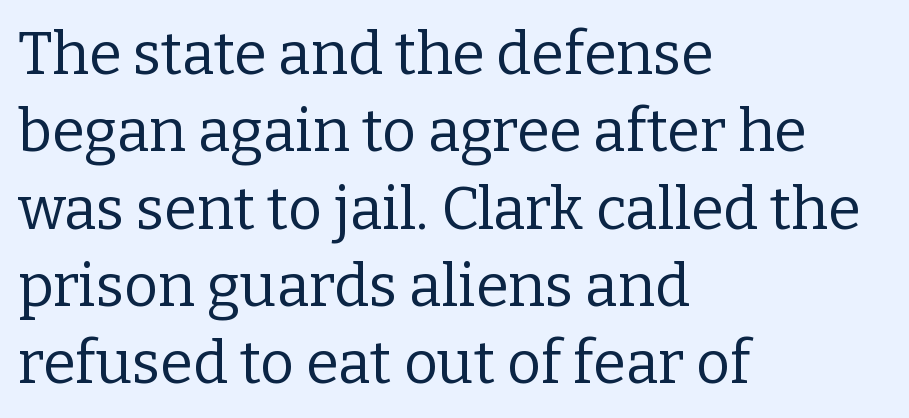
Q: Is the text bold? A: No.
Q: Is the text italic (slanted)? A: No, it is upright.
Q: Is the typeface a serif or a sans-serif typeface? A: Serif.
Q: Is the text underlined? A: No.
Q: How is the paragraph aligned? A: Left-aligned.
Q: Is the spacing between letters normal or unusually wide? A: Normal.
Q: Is the spacing between lines tight, normal or loose? A: Normal.
Q: Width (condensed, normal, or wide)? A: Normal.
Q: Stroke contrast? A: Low.
Q: x-height? A: Medium.
Q: Monospaced? A: No.
